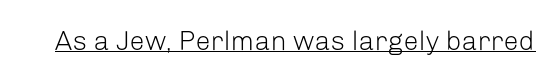
The image shows 27 px text type, upright; set normal letter spacing, underlined.
